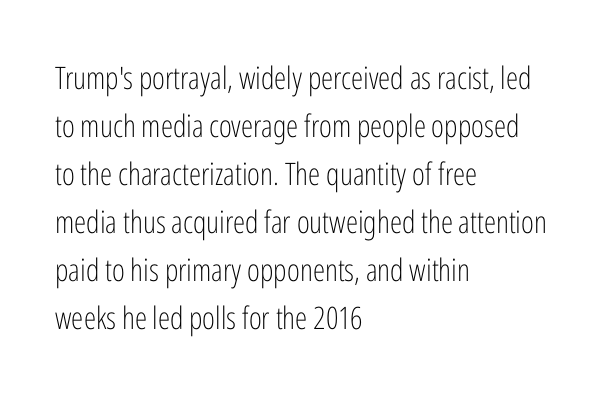
Q: Is the text bold? A: No.
Q: Is the text italic (slanted)? A: No, it is upright.
Q: Is the typeface a serif or a sans-serif typeface? A: Sans-serif.
Q: Is the text underlined? A: No.
Q: How is the paragraph aligned? A: Left-aligned.
Q: Is the spacing between letters normal or unusually wide? A: Normal.
Q: Is the spacing between lines tight, normal or loose? A: Normal.
Q: Width (condensed, normal, or wide)? A: Condensed.
Q: Stroke contrast? A: Low.
Q: x-height? A: Medium.
Q: Monospaced? A: No.
